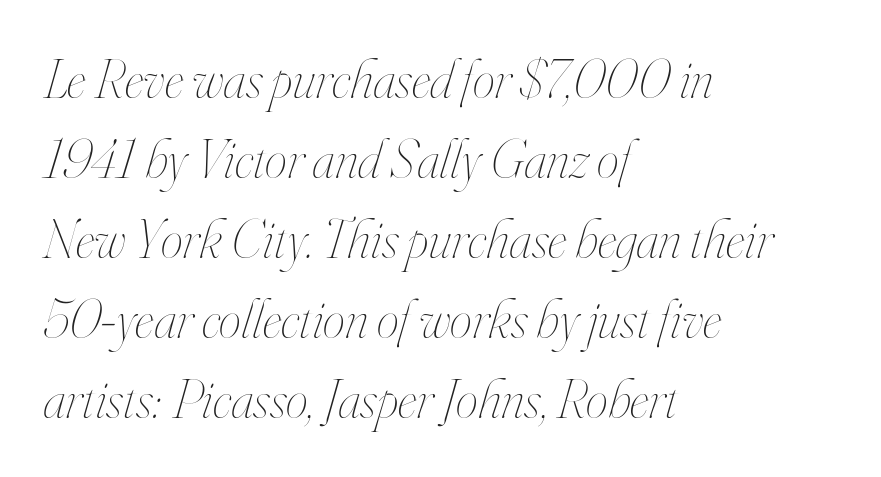
Q: Is the text bold? A: No.
Q: Is the text italic (slanted)? A: Yes, it leans right by about 16 degrees.
Q: Is the text underlined? A: No.
Q: How is the paragraph aligned? A: Left-aligned.
Q: Is the spacing between letters normal or unusually wide? A: Normal.
Q: Is the spacing between lines tight, normal or loose? A: Normal.
Q: Width (condensed, normal, or wide)? A: Condensed.
Q: Stroke contrast? A: High.
Q: x-height? A: Small.
Q: Monospaced? A: No.
